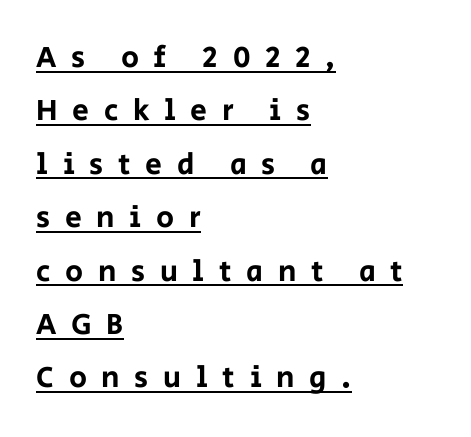
{"serif": "no", "italic": "no", "width": "normal", "stroke_contrast": "low", "x_height": "large", "monospaced": "no", "underline": "yes", "align": "left", "line_spacing_ratio": 1.78, "letter_spacing": "wide", "letter_spacing_em": 0.49, "glyph_px": 30}
